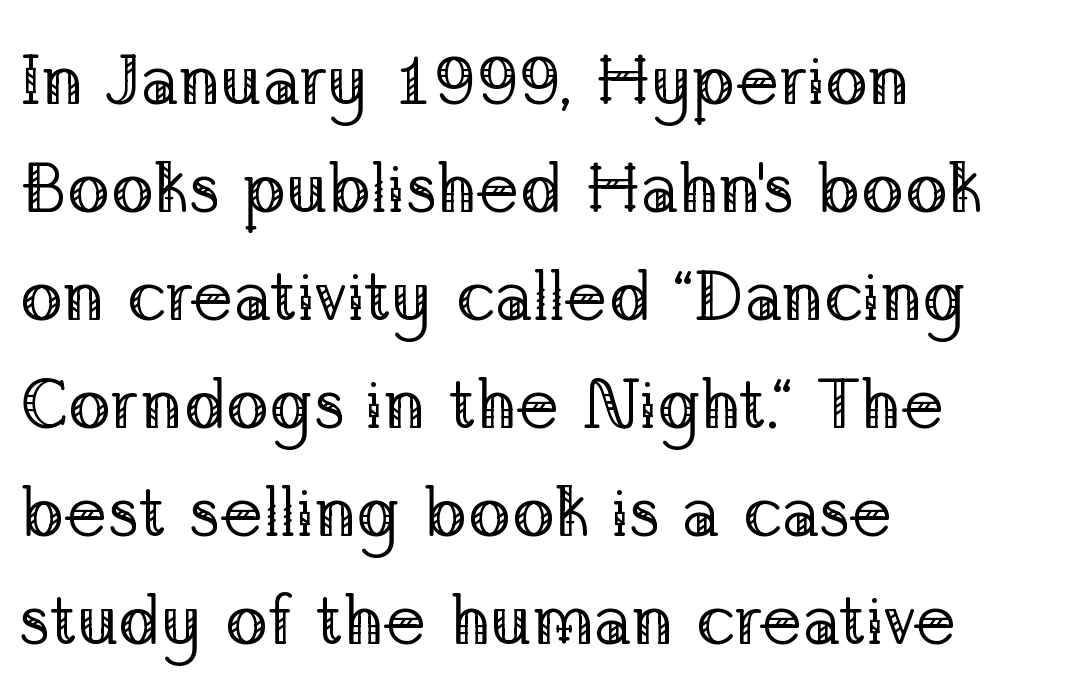
{"serif": "yes", "italic": "no", "bold": "no", "weight": "regular", "width": "normal", "stroke_contrast": "low", "x_height": "medium", "monospaced": "no", "underline": "no", "align": "left", "line_spacing": "normal", "line_spacing_ratio": 1.52, "letter_spacing": "normal", "letter_spacing_em": 0.0, "glyph_px": 71}
